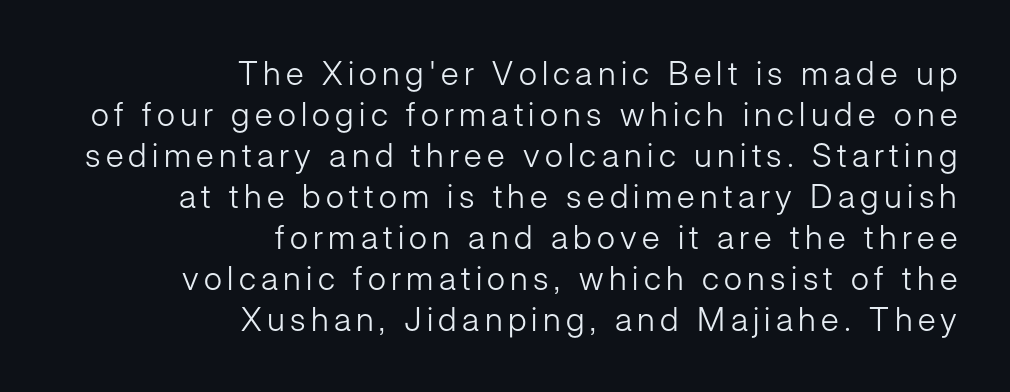
The image shows 33 px light sans-serif type, upright; set right-aligned, line spacing 1.24x, not underlined; low stroke contrast and a medium x-height.
